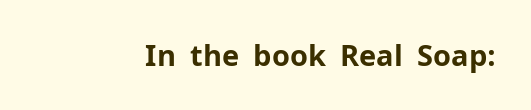
Q: Is the text bold? A: Yes.
Q: Is the text italic (slanted)? A: No, it is upright.
Q: Is the typeface a serif or a sans-serif typeface? A: Sans-serif.
Q: Is the text underlined? A: No.
Q: Is the spacing between letters normal or unusually wide? A: Normal.
Q: Width (condensed, normal, or wide)? A: Normal.
Q: Stroke contrast? A: Low.
Q: x-height? A: Medium.
Q: Monospaced? A: No.
